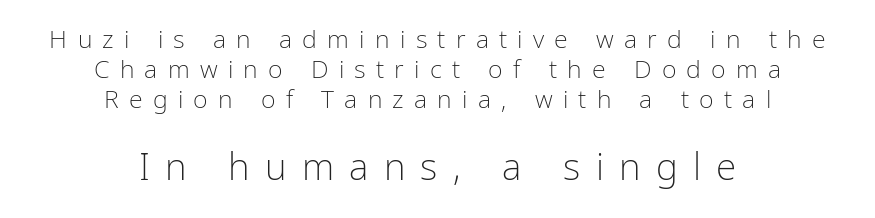
Upright lettering throughout. These lines are rendered in a variable-pitch font. Grotesque or geometric, the face here clearly has no serifs. No extra ink here — the face is not bold. The letterforms stand isolated, each surrounded by extra space.
